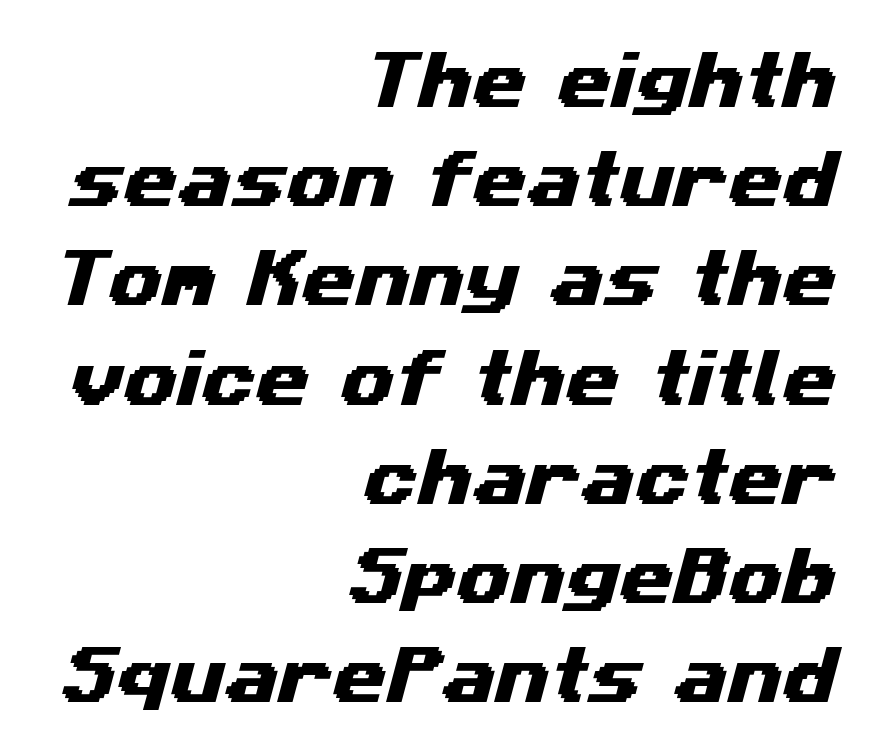
The image shows 62 px wide sans-serif type; set right-aligned, normal line spacing (1.6x), normal letter spacing, not underlined; medium stroke contrast and a medium x-height.
